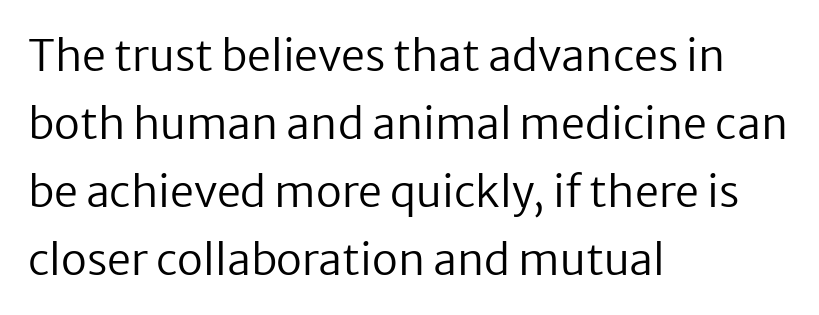
The paragraph has a hard left edge and a soft right edge. The strokes carry an ordinary text weight at most. Decoration check: the copy has no underline. The rendering uses natural spacing where letterforms have individual widths.
